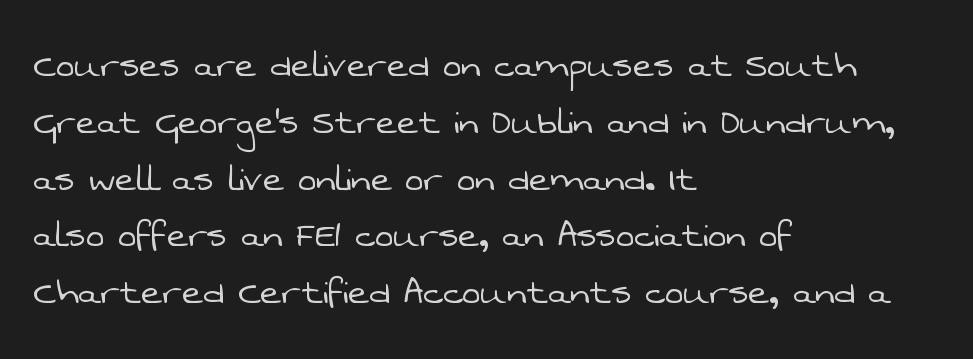
How would I describe the line gaps? Plain and ordinary. Nope, no serifs anywhere on these letters. Summary of weight: not heavy and not bold. Note the varied advance widths — an 'i' is clearly narrower than an 'm'. The foot of each line stays bare and open. The typesetter chose a ragged-right arrangement here.
